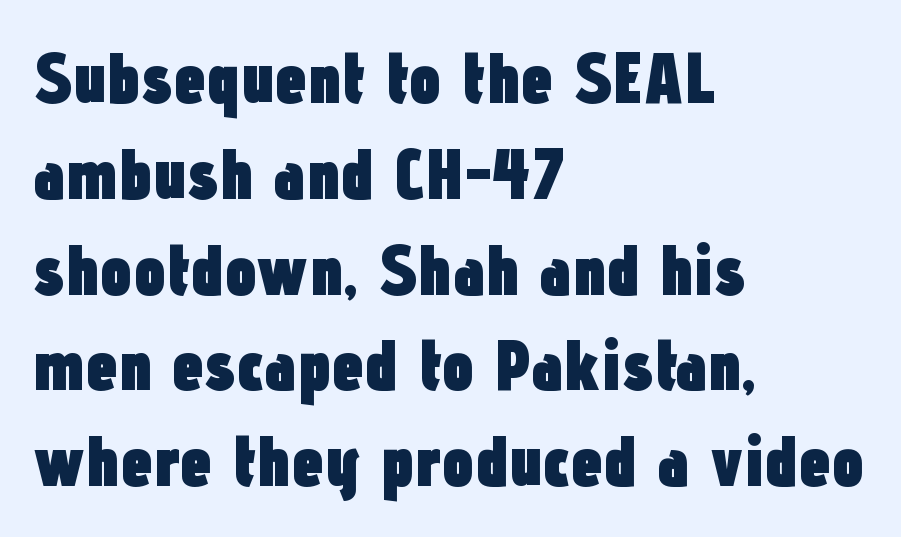
Here the designer chose a conventional face with non-uniform glyph widths. A sans-serif font was chosen for this passage. Stroke thickness is high; the sample reads as a true bold. Look at the tracking — it's just the regular setting, nothing added. A roman cut, with each character standing at attention.
